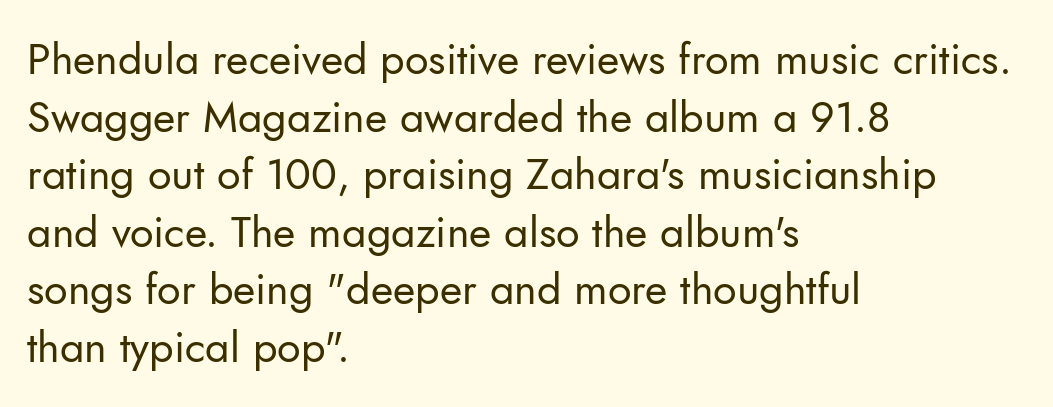
Regarding leading, the lines here are spaced in the standard way. This is sans-serif lettering, the kind often seen on screens and signage. Stroke mass is kept to a normal reading level or below. Tracking here is standard; glyphs follow each other at the usual distance.
